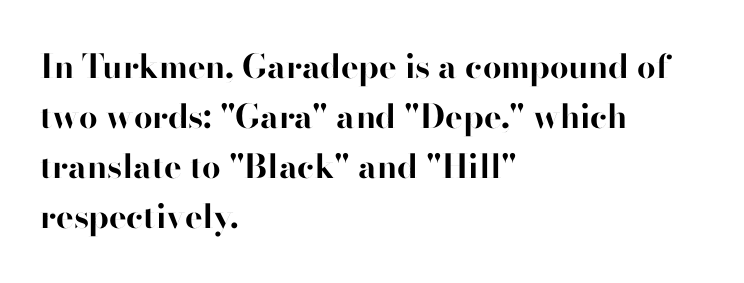
The rendering anchors every line to the left-hand side. Tracking here is standard; glyphs follow each other at the usual distance. Words float on clear page, feet unadorned. The face used here is proportionally spaced, like ordinary book or web type. Summary of vertical rhythm: regular, with standard interline spacing.
